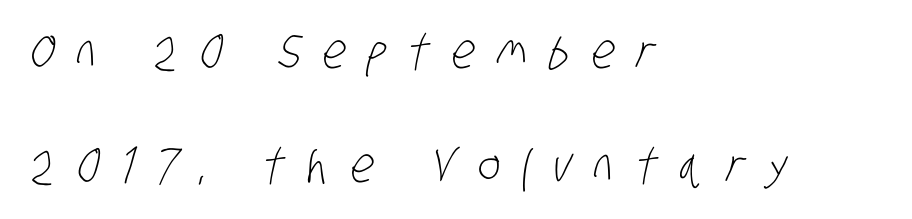
{"serif": "no", "bold": "no", "weight": "light", "width": "condensed", "stroke_contrast": "low", "x_height": "large", "monospaced": "no", "underline": "no", "align": "left", "line_spacing": "loose", "line_spacing_ratio": 2.37, "letter_spacing": "wide", "letter_spacing_em": 0.46, "glyph_px": 48}
